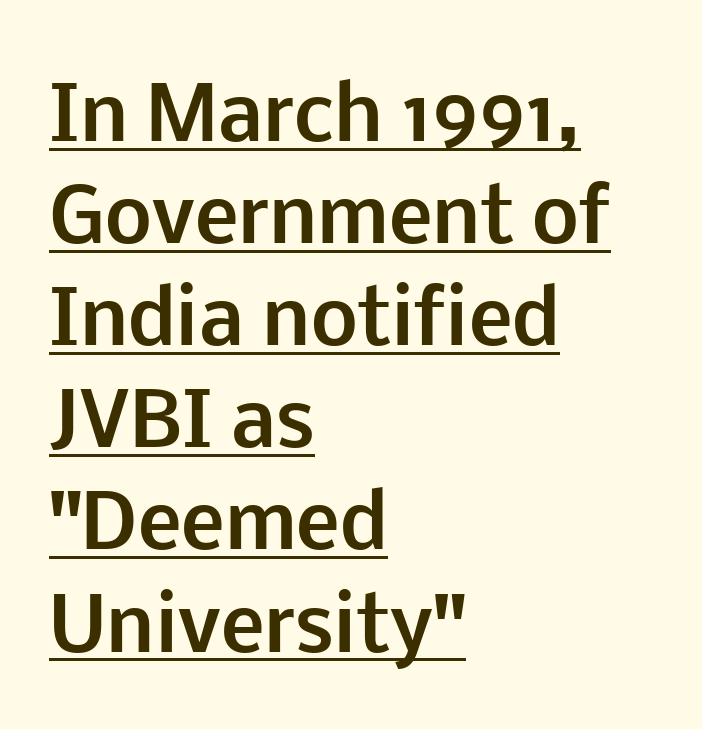
Q: Is the text bold? A: Yes.
Q: Is the text italic (slanted)? A: No, it is upright.
Q: Is the typeface a serif or a sans-serif typeface? A: Sans-serif.
Q: Is the text underlined? A: Yes.
Q: How is the paragraph aligned? A: Left-aligned.
Q: Is the spacing between letters normal or unusually wide? A: Normal.
Q: Is the spacing between lines tight, normal or loose? A: Normal.
Q: Width (condensed, normal, or wide)? A: Normal.
Q: Stroke contrast? A: Low.
Q: x-height? A: Medium.
Q: Monospaced? A: No.
